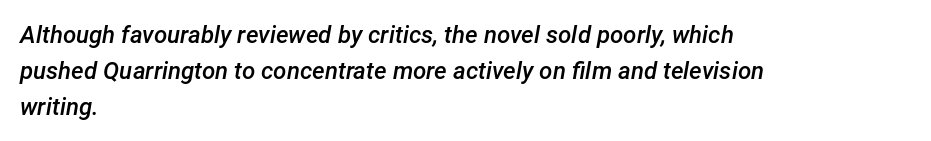
{"italic": "yes", "lean": "right", "slant_degrees": 12, "bold": "semi", "underline": "no", "align": "left", "line_spacing": "normal", "line_spacing_ratio": 1.49, "letter_spacing": "normal", "letter_spacing_em": 0.0, "glyph_px": 24}
